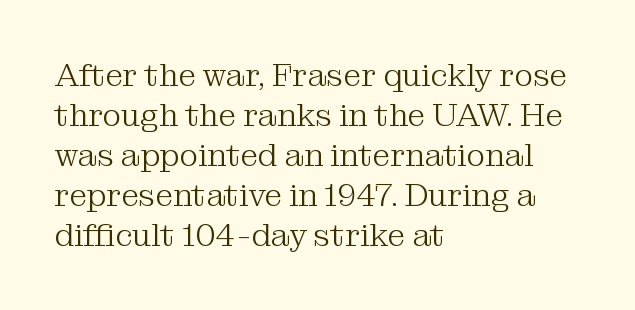
This reads as an unemphasized weight, regular at the heaviest. The face used here is seriffed, in the tradition of book romans. This rendering uses left alignment, leaving the right contour irregular. Notice how the stems are strictly vertical — no italics here. Honestly, there is no underline to notice here at all. Observe the ordinary spacing: letters are neighbours, not strangers.
